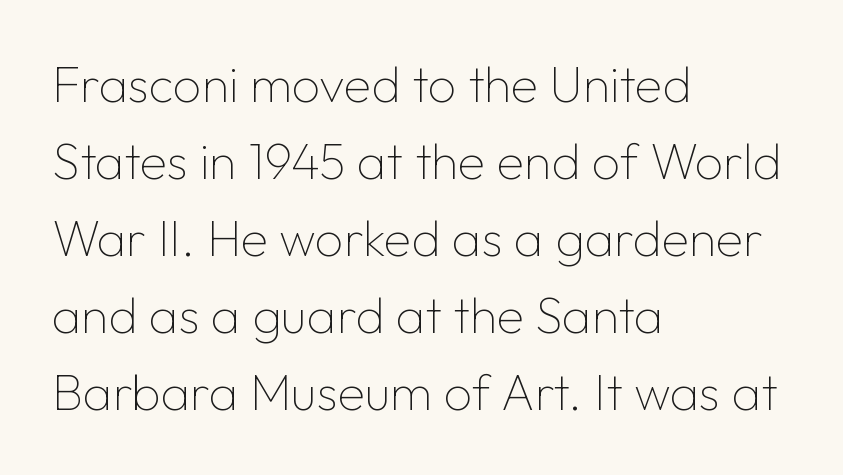
{"serif": "no", "italic": "no", "bold": "no", "weight": "thin", "width": "normal", "stroke_contrast": "low", "x_height": "medium", "monospaced": "no", "underline": "no", "align": "left", "line_spacing": "normal", "line_spacing_ratio": 1.54, "letter_spacing": "normal", "letter_spacing_em": 0.0, "glyph_px": 50}
